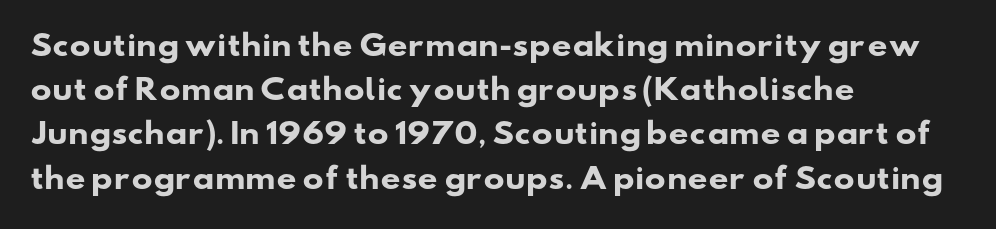
Font category for this specimen: sans-serif. Regular leading. If you drew a ruler down the left edge, every line would touch it. No extra tracking has been applied to these lines. This sample has the flowing, uneven cadence of proportional lettering.
